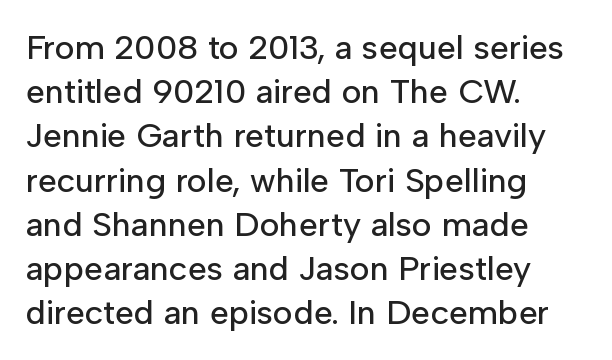
The image shows 34 px sans-serif type, upright; set left-aligned, normal line spacing (1.3x), normal letter spacing, not underlined; low stroke contrast and a medium x-height.
